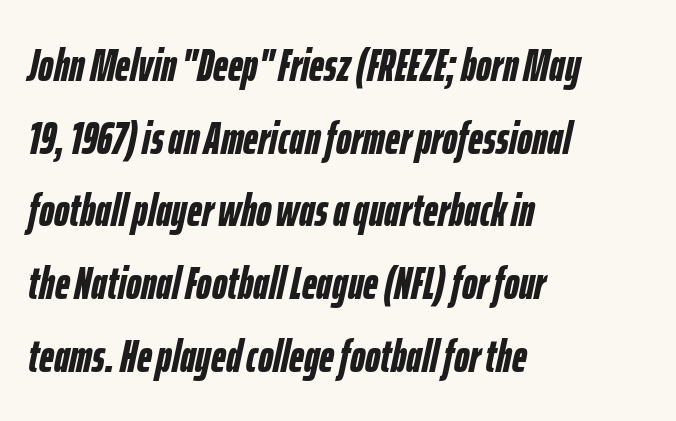
Q: Is the text bold? A: Yes.
Q: Is the text italic (slanted)? A: Yes, it leans right by about 12 degrees.
Q: Is the text underlined? A: No.
Q: How is the paragraph aligned? A: Left-aligned.
Q: Is the spacing between letters normal or unusually wide? A: Normal.
Q: Is the spacing between lines tight, normal or loose? A: Normal.
Q: Width (condensed, normal, or wide)? A: Condensed.
Q: Stroke contrast? A: Low.
Q: x-height? A: Medium.
Q: Monospaced? A: No.
